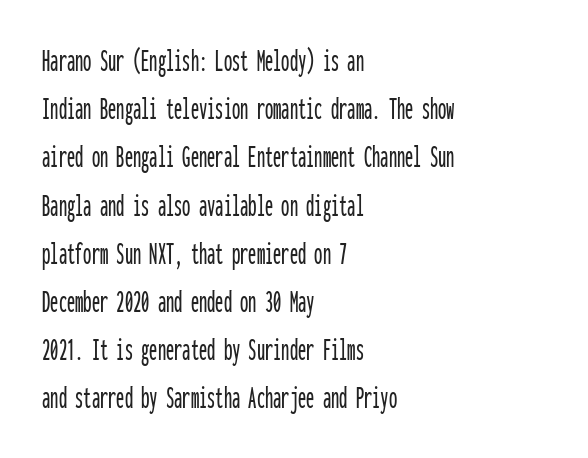
{"serif": "no", "italic": "no", "width": "condensed", "stroke_contrast": "low", "x_height": "medium", "monospaced": "yes", "underline": "no", "align": "left", "line_spacing": "normal", "line_spacing_ratio": 1.46, "letter_spacing": "normal", "letter_spacing_em": 0.0, "glyph_px": 33}
